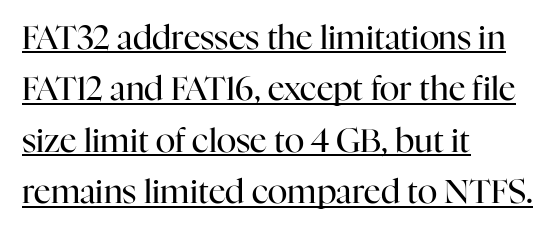
Normally led — the rows are evenly, conventionally spaced. These lines are rendered in a variable-pitch font. Look at the tracking — it's just the regular setting, nothing added. Weight: in the light-to-regular range. These lines are composed in type with serifs.
